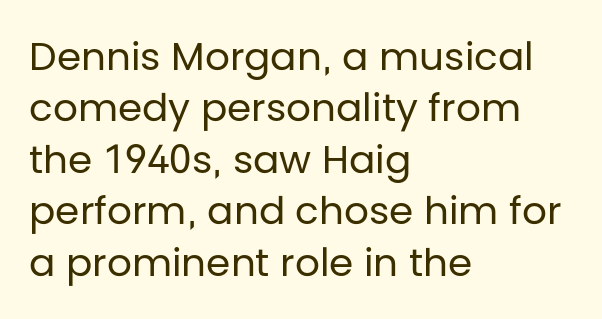
The image shows 39 px regular-weight sans-serif type, upright; set left-aligned, normal line spacing (1.32x), normal letter spacing, not underlined; low stroke contrast and a large x-height.
